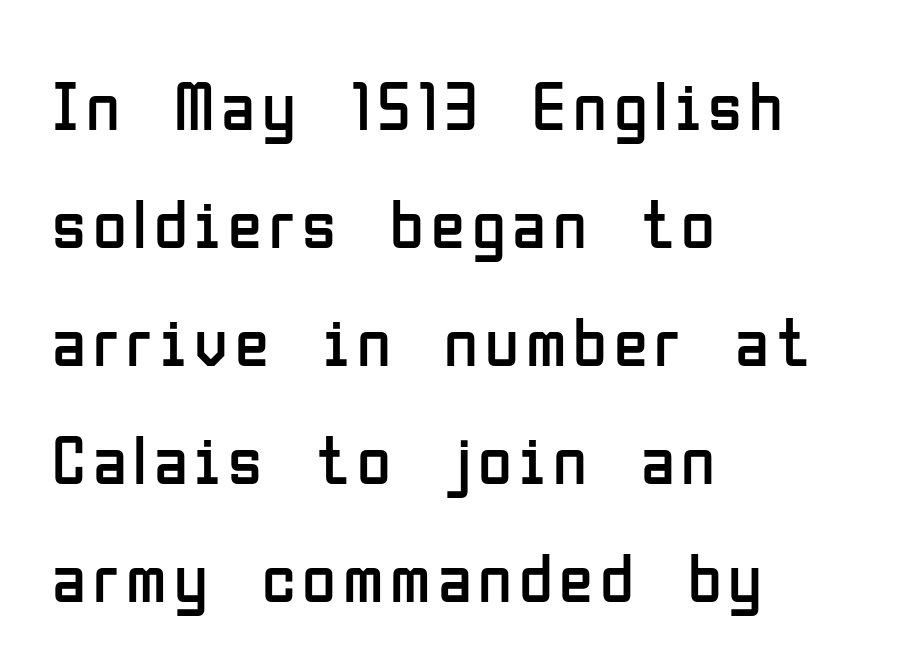
{"serif": "no", "italic": "no", "bold": "no", "weight": "regular", "width": "condensed", "stroke_contrast": "low", "x_height": "medium", "monospaced": "no", "underline": "no", "align": "left", "line_spacing_ratio": 1.71, "glyph_px": 69}
